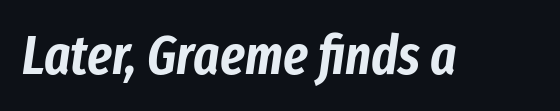
Q: Is the text italic (slanted)? A: Yes, it leans right by about 8 degrees.
Q: Is the text underlined? A: No.
Q: Is the spacing between letters normal or unusually wide? A: Normal.
Q: Width (condensed, normal, or wide)? A: Condensed.
Q: Stroke contrast? A: Low.
Q: x-height? A: Medium.
Q: Monospaced? A: No.
